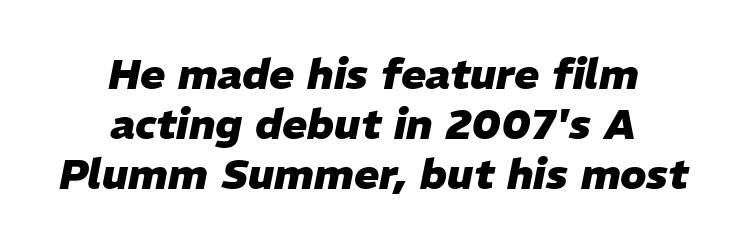
Q: Is the text bold? A: Yes.
Q: Is the text italic (slanted)? A: Yes, it leans right by about 11 degrees.
Q: Is the text underlined? A: No.
Q: How is the paragraph aligned? A: Centered.
Q: Is the spacing between letters normal or unusually wide? A: Normal.
Q: Width (condensed, normal, or wide)? A: Normal.
Q: Stroke contrast? A: Low.
Q: x-height? A: Medium.
Q: Monospaced? A: No.
